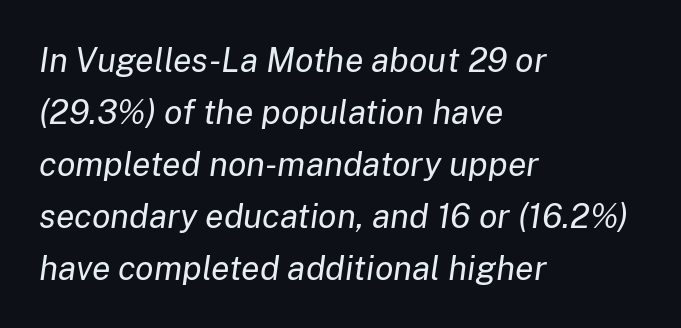
The image shows 34 px regular-weight type, italic (leaning right); set left-aligned, normal line spacing (1.53x), normal letter spacing, not underlined; low stroke contrast and a medium x-height.
